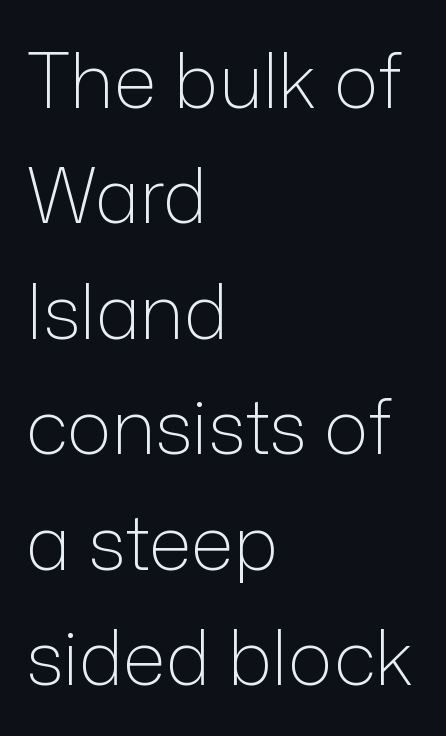
{"serif": "no", "italic": "no", "bold": "no", "weight": "light", "width": "normal", "stroke_contrast": "low", "x_height": "medium", "monospaced": "no", "underline": "no", "align": "left", "line_spacing": "normal", "line_spacing_ratio": 1.54, "letter_spacing": "normal", "letter_spacing_em": 0.0, "glyph_px": 75}
